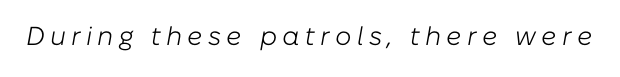
Designer's note — italics engaged. Stroke mass is kept to a normal reading level or below. The letters are spread apart with noticeably loose tracking. No word sits above an underline.
